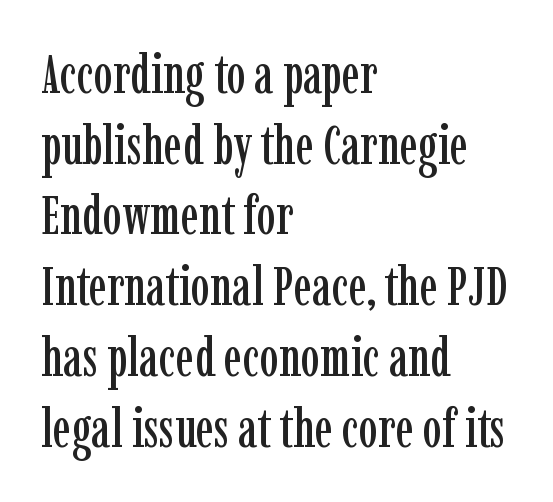
Posture: vertical. Proportional: the letters do not fall into vertical columns. Notice how the passage keeps a crisp vertical edge on the left only. Letter spacing: default. The text was rendered using a seriffed face with decorative stroke endings. Check under the words: just untouched page.
